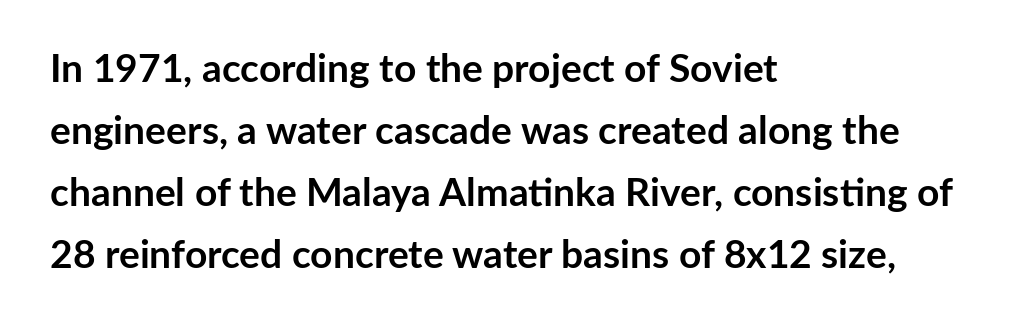
Q: Is the text bold? A: Yes.
Q: Is the text italic (slanted)? A: No, it is upright.
Q: Is the typeface a serif or a sans-serif typeface? A: Sans-serif.
Q: Is the text underlined? A: No.
Q: How is the paragraph aligned? A: Left-aligned.
Q: Is the spacing between letters normal or unusually wide? A: Normal.
Q: Is the spacing between lines tight, normal or loose? A: Normal.
Q: Width (condensed, normal, or wide)? A: Normal.
Q: Stroke contrast? A: Low.
Q: x-height? A: Medium.
Q: Monospaced? A: No.
